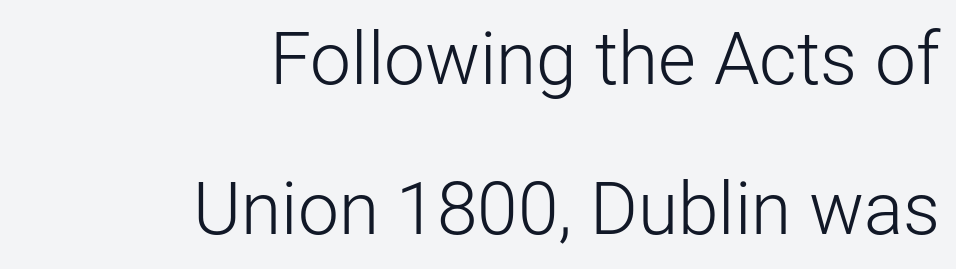
{"serif": "no", "italic": "no", "bold": "no", "weight": "light", "width": "normal", "stroke_contrast": "low", "x_height": "medium", "monospaced": "no", "underline": "no", "align": "right", "line_spacing": "loose", "line_spacing_ratio": 2.06, "letter_spacing": "normal", "letter_spacing_em": 0.0, "glyph_px": 73}
